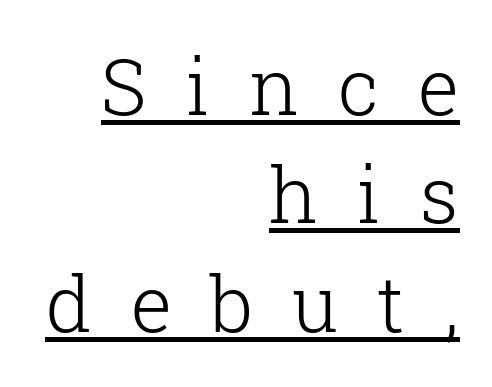
The image shows 78 px light serif type, upright; set right-aligned, normal line spacing (1.39x), unusually wide letter spacing (+0.5 em), underlined; low stroke contrast and a medium x-height.
